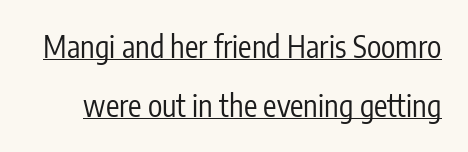
The image shows 30 px regular-weight, condensed sans-serif type, upright; set loose line spacing (1.97x), normal letter spacing, underlined; low stroke contrast and a medium x-height.
